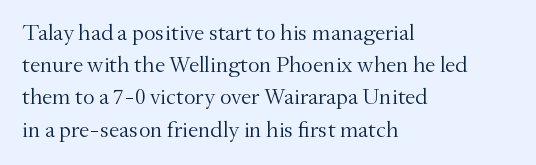
Regarding leading, the lines here are spaced in the standard way. The setting favours the left margin, as ordinary paragraphs usually do. The typeface has the unassuming heft of standard copy or less. The tracking reads as untouched default to a designer's eye. Type without underlining. Vertical strokes here are truly vertical.
